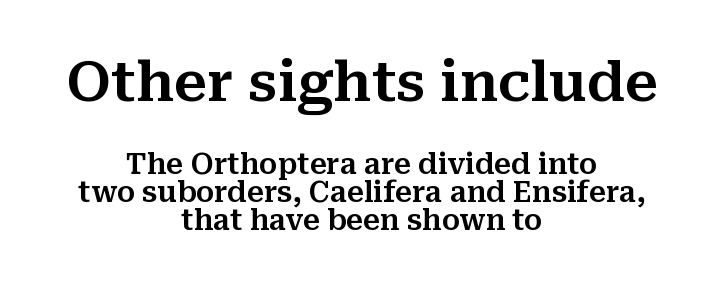
The image shows 55 px serif type, upright; set centered, tight line spacing (0.99x), normal letter spacing, not underlined; the first (top) block is 1.96x larger; medium stroke contrast and a medium x-height.
